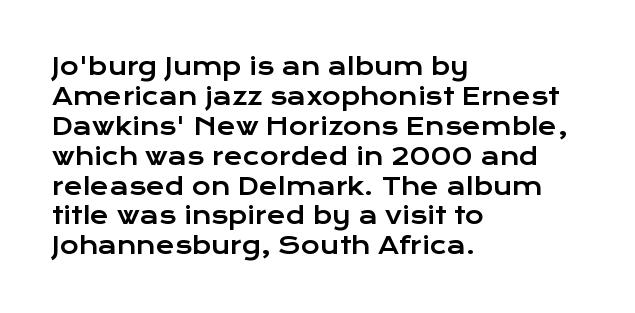
The image shows 23 px text type, upright; set left-aligned, normal line spacing (1.3x), normal letter spacing, not underlined.
